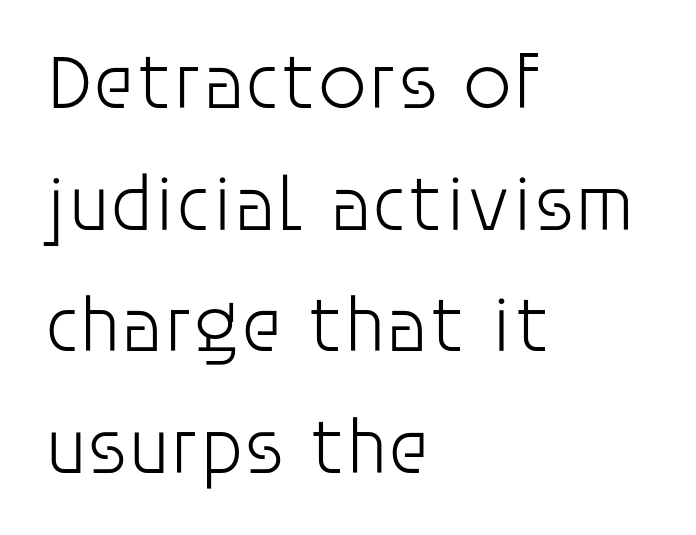
It's the straight-up-and-down kind of type. Observe the absence of serifs on each vertical stroke in this sample. Bold? No — there's no thickening of the strokes. In terms of leading, this rendering sits right in the middle. Clear beneath every line of the passage.
